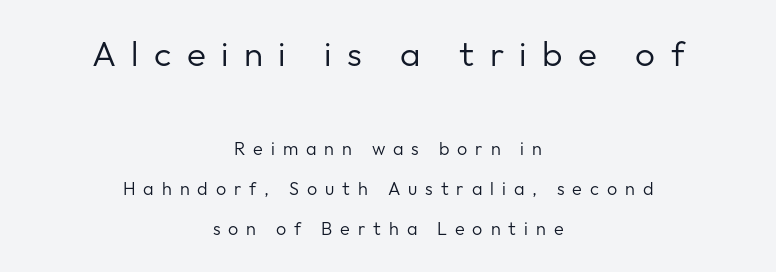
Q: Is the text bold? A: No.
Q: Is the text italic (slanted)? A: No, it is upright.
Q: Is the typeface a serif or a sans-serif typeface? A: Sans-serif.
Q: Is the text underlined? A: No.
Q: How is the paragraph aligned? A: Centered.
Q: Is the spacing between letters normal or unusually wide? A: Unusually wide.
Q: Is the spacing between lines tight, normal or loose? A: Loose.
Q: Which block of text is set in a larger size, the first (top) or the second (bottom)? A: The first (top) one.
Q: Width (condensed, normal, or wide)? A: Normal.
Q: Stroke contrast? A: Low.
Q: x-height? A: Medium.
Q: Monospaced? A: No.
